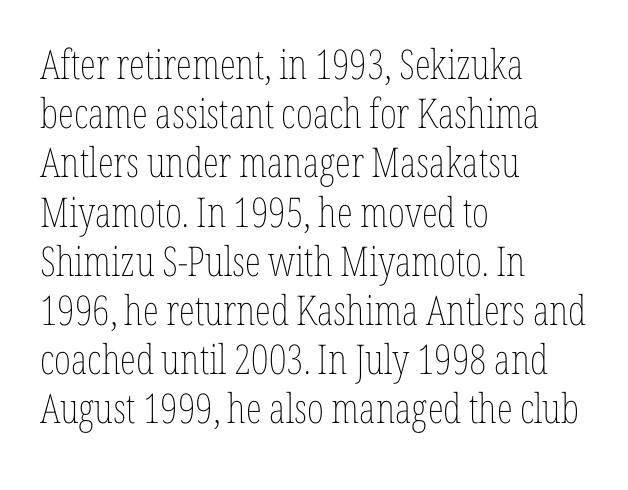
The image shows 41 px thin, condensed type, upright; set left-aligned, line spacing 1.2x, normal letter spacing, not underlined; low stroke contrast and a medium x-height.
